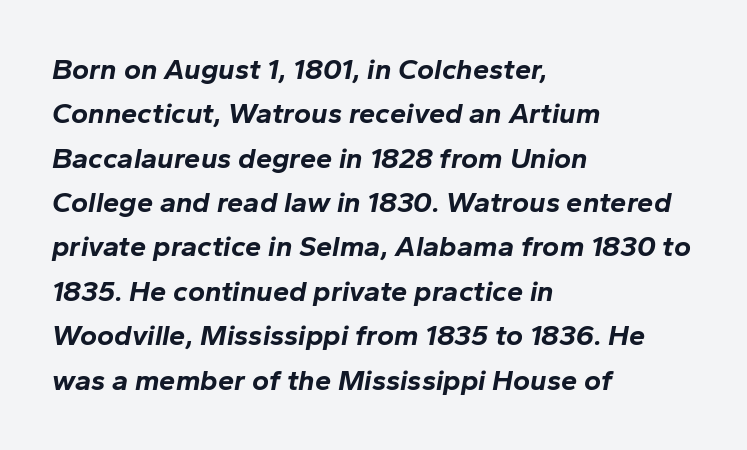
Q: Is the text bold? A: Yes.
Q: Is the text italic (slanted)? A: Yes, it leans right by about 10 degrees.
Q: Is the text underlined? A: No.
Q: How is the paragraph aligned? A: Left-aligned.
Q: Is the spacing between letters normal or unusually wide? A: Normal.
Q: Is the spacing between lines tight, normal or loose? A: Normal.
Q: Width (condensed, normal, or wide)? A: Normal.
Q: Stroke contrast? A: Low.
Q: x-height? A: Medium.
Q: Monospaced? A: No.
